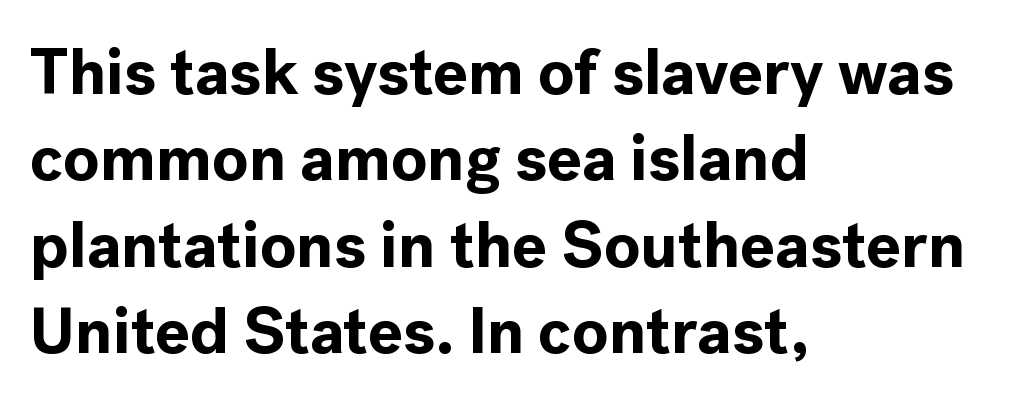
The image shows 65 px bold sans-serif type, upright; set left-aligned, normal line spacing (1.33x), normal letter spacing, not underlined; a medium x-height.
